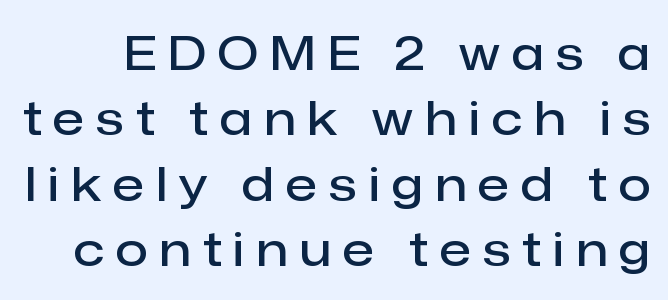
The image shows 47 px semibold sans-serif type, upright; set normal line spacing (1.39x), unusually wide letter spacing (+0.26 em), not underlined; low stroke contrast and a medium x-height.
